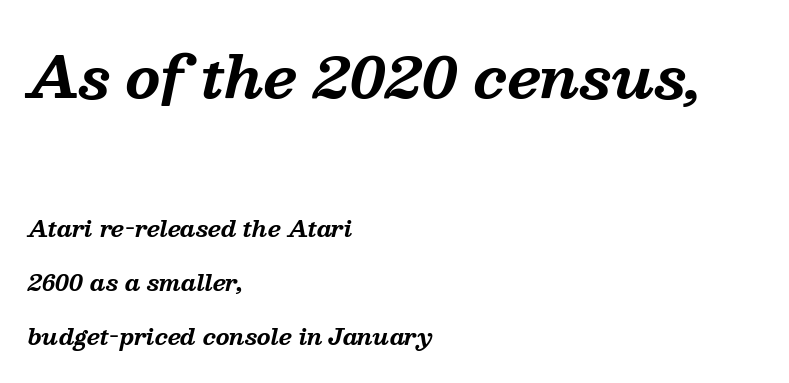
The image shows 56 px bold serif type, italic (leaning right); set left-aligned, loose line spacing (2.44x), normal letter spacing, not underlined; the first (top) block is 2.55x larger; medium stroke contrast and a medium x-height.
